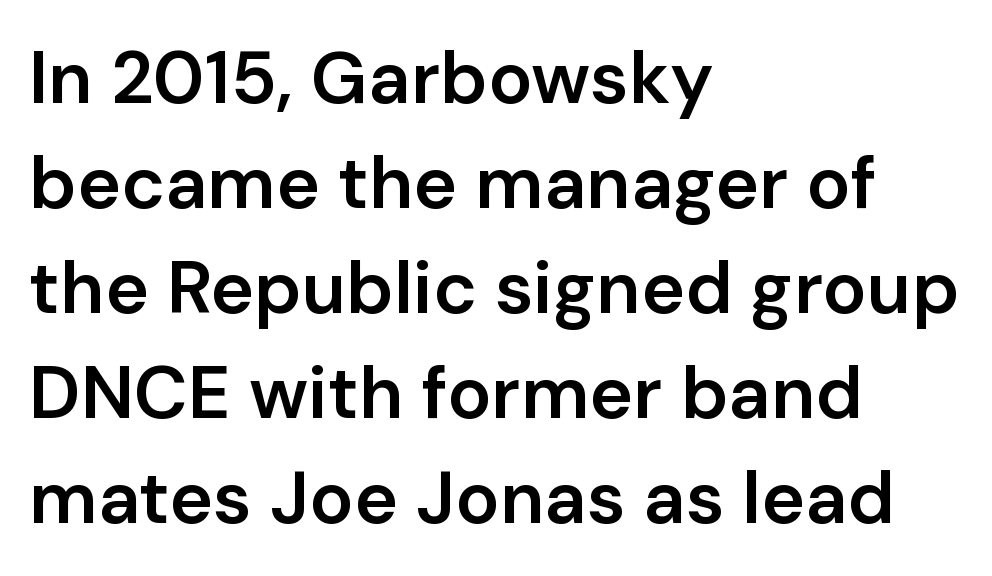
{"serif": "no", "italic": "no", "bold": "semi", "weight": "semibold", "width": "normal", "stroke_contrast": "low", "x_height": "medium", "monospaced": "no", "underline": "no", "align": "left", "line_spacing": "normal", "line_spacing_ratio": 1.42, "letter_spacing": "normal", "letter_spacing_em": 0.0, "glyph_px": 74}
